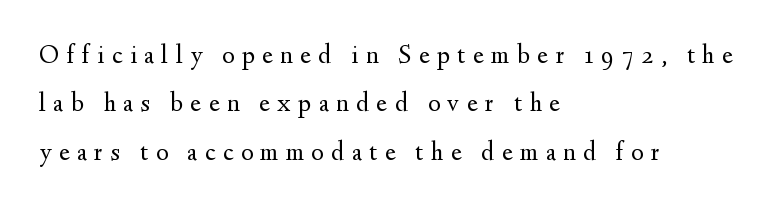
Q: Is the text bold? A: No.
Q: Is the text italic (slanted)? A: No, it is upright.
Q: Is the text underlined? A: No.
Q: How is the paragraph aligned? A: Left-aligned.
Q: Is the spacing between letters normal or unusually wide? A: Unusually wide.
